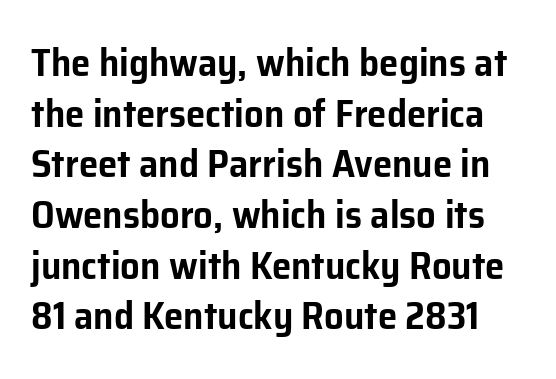
{"serif": "no", "italic": "no", "width": "normal", "stroke_contrast": "low", "x_height": "medium", "monospaced": "no", "underline": "no", "line_spacing": "normal", "line_spacing_ratio": 1.3, "letter_spacing": "normal", "letter_spacing_em": 0.0, "glyph_px": 39}
